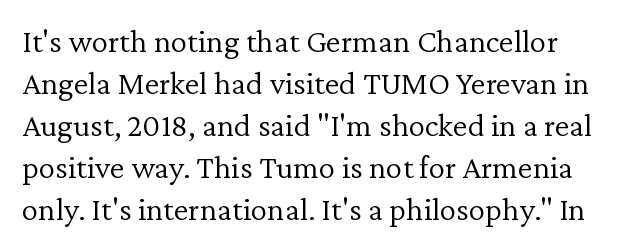
The image shows 33 px light serif type, upright; set normal line spacing (1.27x), normal letter spacing, not underlined; low stroke contrast and a medium x-height.
